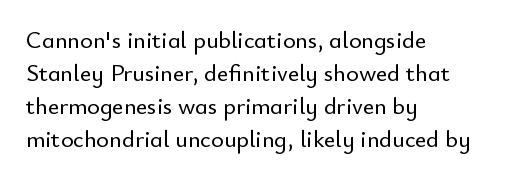
Q: Is the text italic (slanted)? A: No, it is upright.
Q: Is the text underlined? A: No.
Q: How is the paragraph aligned? A: Left-aligned.
Q: Is the spacing between letters normal or unusually wide? A: Normal.
Q: Is the spacing between lines tight, normal or loose? A: Normal.
